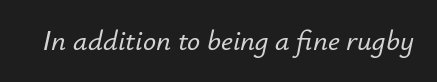
The image shows 29 px text type, italic (leaning right); set normal letter spacing, not underlined; low stroke contrast and a small x-height.
